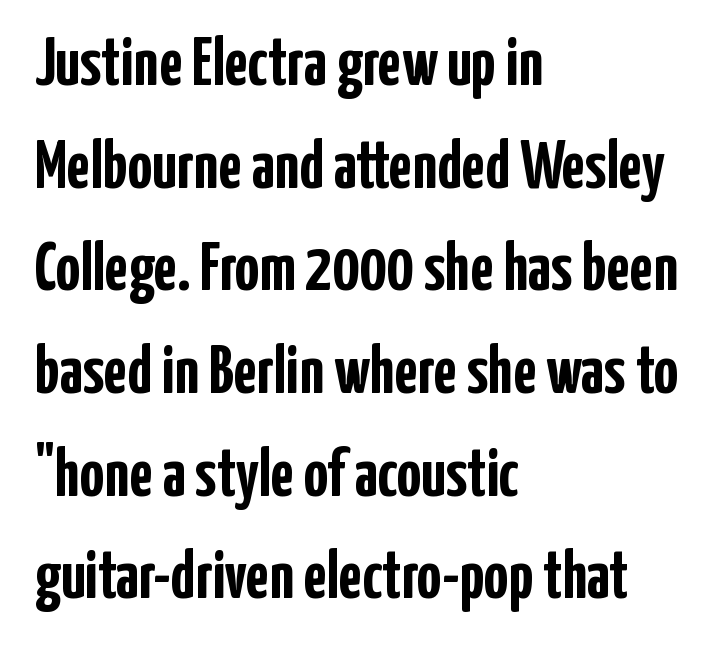
The image shows 68 px semibold, condensed sans-serif type, upright; set left-aligned, normal line spacing (1.51x), normal letter spacing, not underlined; low stroke contrast and a medium x-height.
